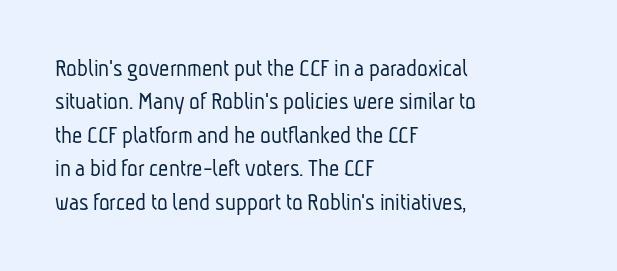
Q: Is the text bold? A: No.
Q: Is the text underlined? A: No.
Q: How is the paragraph aligned? A: Left-aligned.
Q: Is the spacing between letters normal or unusually wide? A: Normal.
Q: Is the spacing between lines tight, normal or loose? A: Normal.
